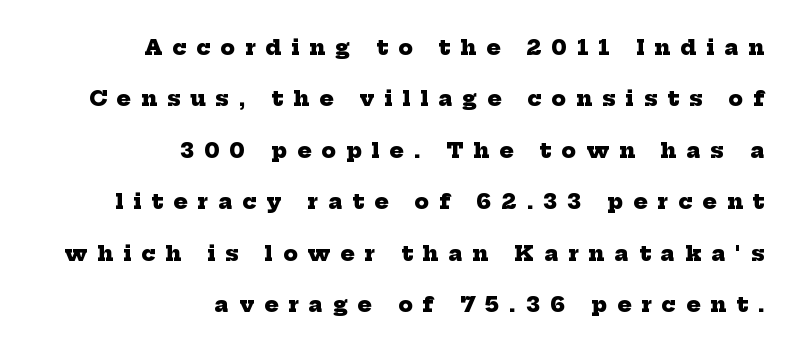
Q: Is the text bold? A: Yes.
Q: Is the text underlined? A: No.
Q: How is the paragraph aligned? A: Right-aligned.
Q: Is the spacing between letters normal or unusually wide? A: Unusually wide.
Q: Is the spacing between lines tight, normal or loose? A: Loose.
